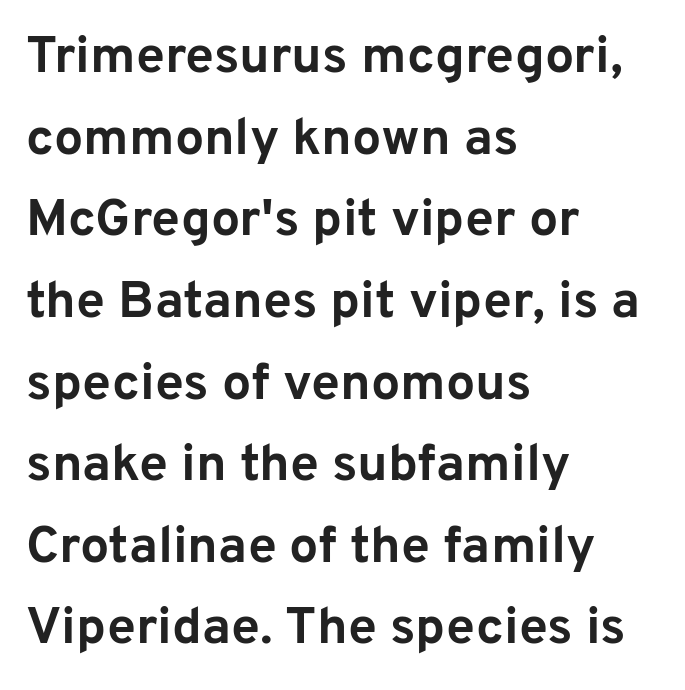
The image shows 52 px bold sans-serif type, upright; set left-aligned, normal line spacing (1.57x), normal letter spacing, not underlined; low stroke contrast and a medium x-height.
